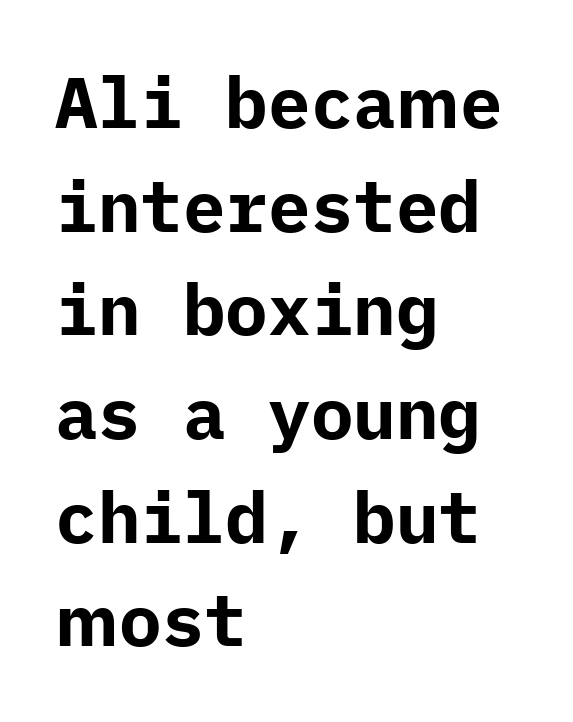
{"serif": "no", "italic": "no", "bold": "yes", "weight": "bold", "width": "normal", "stroke_contrast": "low", "x_height": "medium", "underline": "no", "align": "left", "line_spacing": "normal", "line_spacing_ratio": 1.46, "letter_spacing": "normal", "letter_spacing_em": 0.0, "glyph_px": 71}
